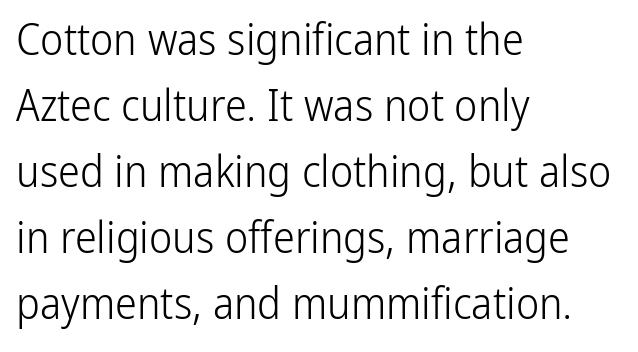
{"serif": "no", "italic": "no", "bold": "no", "weight": "light", "width": "condensed", "stroke_contrast": "low", "x_height": "medium", "monospaced": "no", "underline": "no", "align": "left", "line_spacing": "normal", "line_spacing_ratio": 1.5, "letter_spacing": "normal", "letter_spacing_em": 0.0, "glyph_px": 44}
